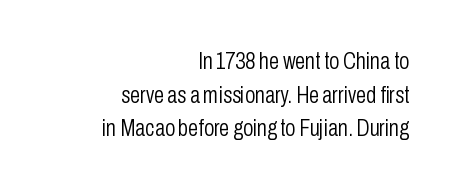
This block has exactly the height ordinary leading produces. Compared with a flush-left layout, this one pins lines to the opposite, right side. Quick note: not italic, upright. The space directly below the letters is spotless.
